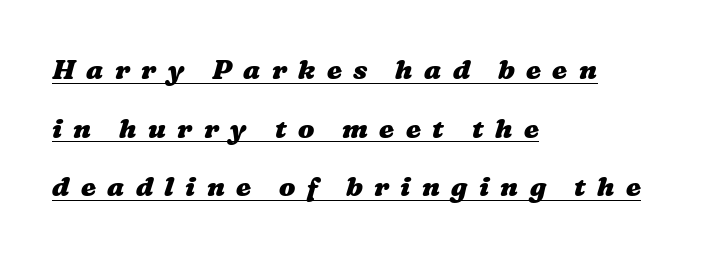
The letters are spread apart with noticeably loose tracking. If you measured baseline to baseline, you'd find a long distance. Honestly, the underline is the first thing you notice here. A dark, heavy texture on the line: the type is bold.
